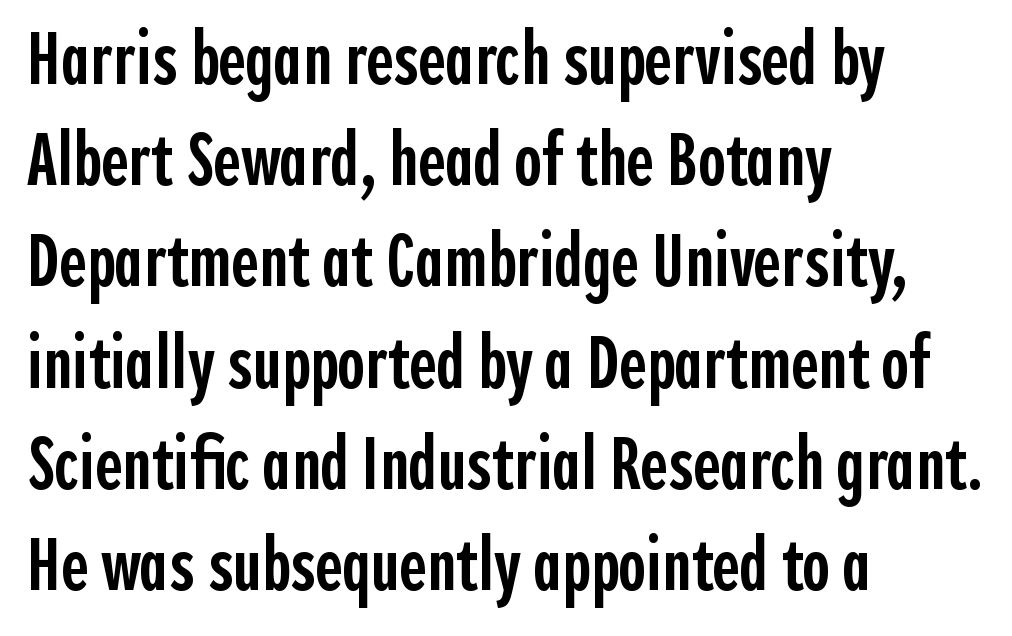
Q: Is the text bold? A: Semi-bold.
Q: Is the text italic (slanted)? A: No, it is upright.
Q: Is the typeface a serif or a sans-serif typeface? A: Sans-serif.
Q: Is the text underlined? A: No.
Q: How is the paragraph aligned? A: Left-aligned.
Q: Is the spacing between letters normal or unusually wide? A: Normal.
Q: Is the spacing between lines tight, normal or loose? A: Normal.
Q: Width (condensed, normal, or wide)? A: Condensed.
Q: x-height? A: Medium.
Q: Monospaced? A: No.
